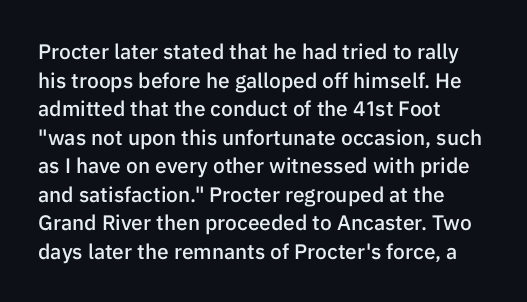
{"italic": "no", "bold": "semi", "underline": "no", "align": "left", "line_spacing": "normal", "line_spacing_ratio": 1.36, "letter_spacing": "normal", "letter_spacing_em": 0.0, "glyph_px": 21}
